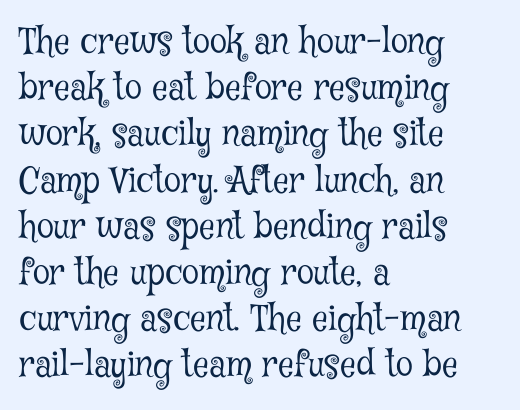
Q: Is the text bold? A: No.
Q: Is the text italic (slanted)? A: No, it is upright.
Q: Is the typeface a serif or a sans-serif typeface? A: Serif.
Q: Is the text underlined? A: No.
Q: How is the paragraph aligned? A: Left-aligned.
Q: Is the spacing between letters normal or unusually wide? A: Normal.
Q: Is the spacing between lines tight, normal or loose? A: Normal.
Q: Width (condensed, normal, or wide)? A: Condensed.
Q: Stroke contrast? A: Low.
Q: x-height? A: Medium.
Q: Monospaced? A: No.
